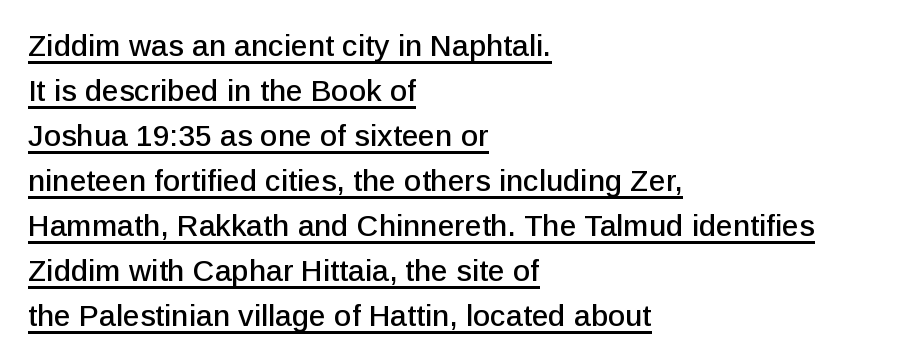
Posture: straight, roman, zero tilt. In designer terms, the underline attribute is active on this setting. Line starts are locked; line ends wander. A typesetter would call this proportional, since set widths differ per character. A typesetter would call this zero additional tracking.
